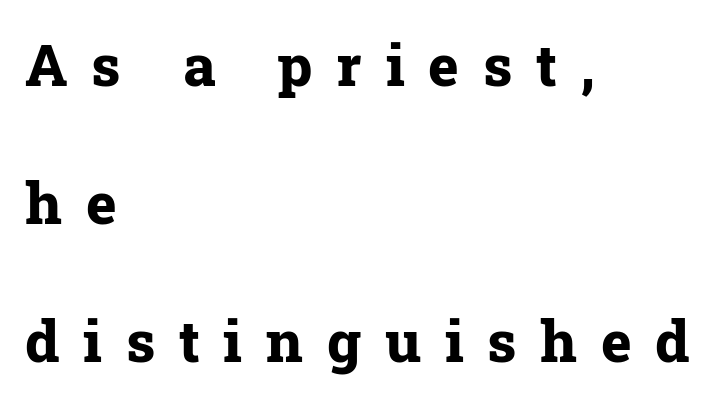
{"serif": "yes", "italic": "no", "bold": "yes", "weight": "bold", "width": "normal", "stroke_contrast": "low", "x_height": "medium", "monospaced": "no", "underline": "no", "align": "left", "line_spacing": "loose", "line_spacing_ratio": 2.38, "letter_spacing": "wide", "letter_spacing_em": 0.41, "glyph_px": 58}
